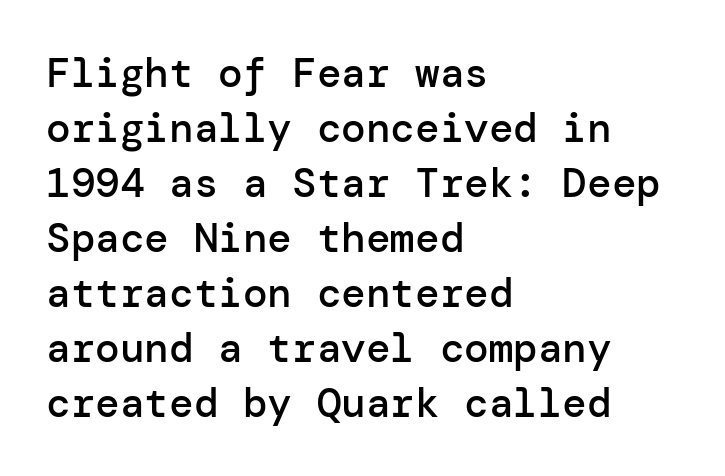
{"serif": "no", "italic": "no", "bold": "semi", "weight": "semibold", "width": "normal", "stroke_contrast": "low", "x_height": "medium", "underline": "no", "align": "left", "line_spacing": "normal", "line_spacing_ratio": 1.34, "letter_spacing": "normal", "letter_spacing_em": 0.0, "glyph_px": 41}
